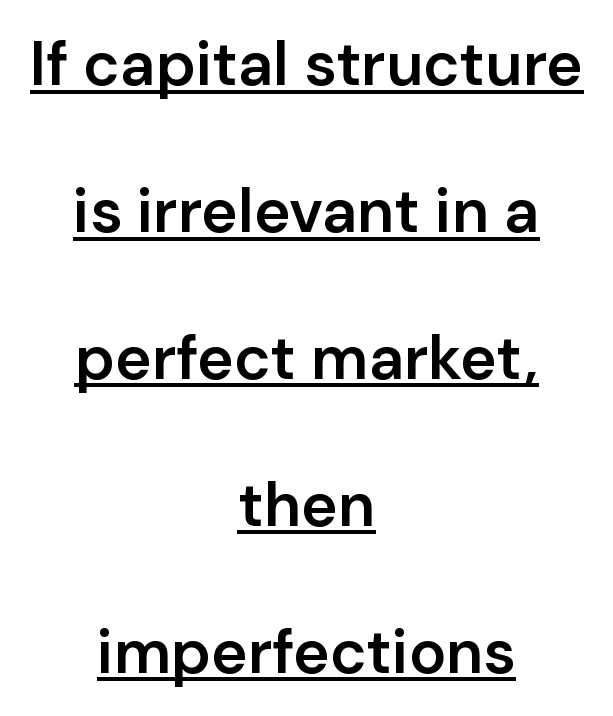
Q: Is the text bold? A: Semi-bold.
Q: Is the text italic (slanted)? A: No, it is upright.
Q: Is the typeface a serif or a sans-serif typeface? A: Sans-serif.
Q: Is the text underlined? A: Yes.
Q: How is the paragraph aligned? A: Centered.
Q: Is the spacing between letters normal or unusually wide? A: Normal.
Q: Is the spacing between lines tight, normal or loose? A: Loose.
Q: Width (condensed, normal, or wide)? A: Normal.
Q: Stroke contrast? A: Low.
Q: x-height? A: Medium.
Q: Monospaced? A: No.
